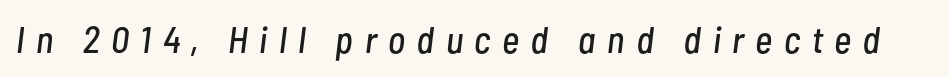
Note the varied advance widths — an 'i' is clearly narrower than an 'm'. The baseline area is clear. The type is letterspaced generously, with wide tracking. Italic: yes, the glyphs are oblique.
